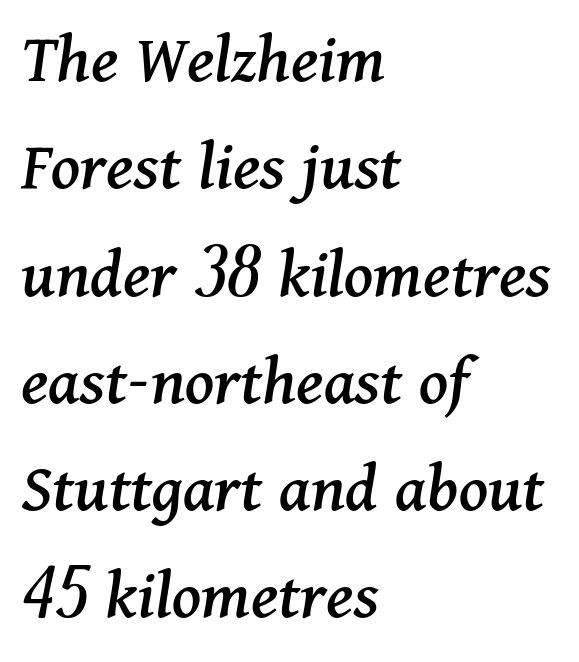
Would a proofreader flag this as italicized? Yes. Beneath every word, the page is bare. Do the characters align in a grid? No, the font is proportional. Baseline-to-baseline distance is the conventional proportion of letter height. A typesetter would call this zero additional tracking. Compared with a centered layout, this one pins lines to the left instead.
